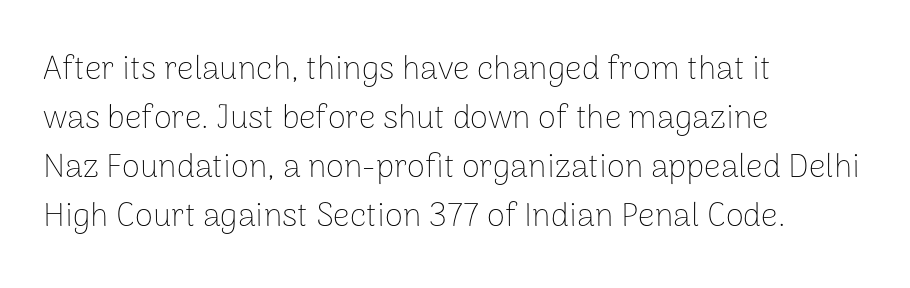
The image shows 33 px thin sans-serif type, upright; set left-aligned, normal line spacing (1.48x), normal letter spacing, not underlined; low stroke contrast and a medium x-height.
